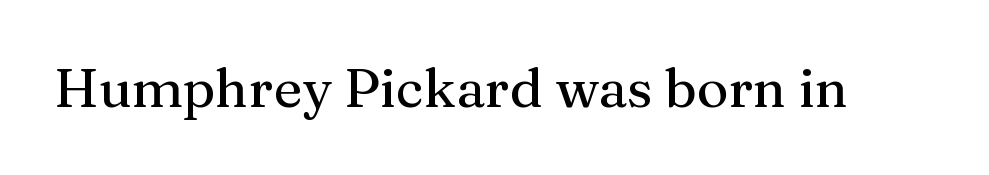
{"serif": "yes", "italic": "no", "width": "normal", "stroke_contrast": "medium", "x_height": "medium", "monospaced": "no", "underline": "no", "letter_spacing": "normal", "letter_spacing_em": 0.0, "glyph_px": 54}
